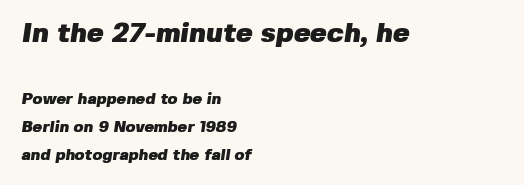
{"serif": "no", "bold": "yes", "weight": "heavy", "width": "normal", "stroke_contrast": "low", "x_height": "medium", "monospaced": "no", "underline": "no", "align": "left", "line_spacing_ratio": 1.74, "letter_spacing": "normal", "letter_spacing_em": 0.0, "larger_block": "first", "size_ratio": 1.75, "glyph_px": 28}
